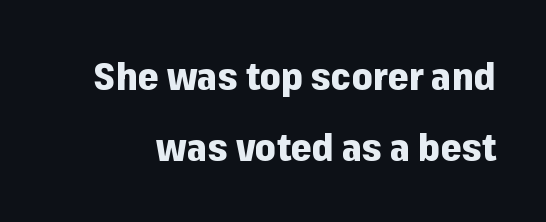
Q: Is the text bold? A: Yes.
Q: Is the text italic (slanted)? A: No, it is upright.
Q: Is the typeface a serif or a sans-serif typeface? A: Sans-serif.
Q: Is the text underlined? A: No.
Q: Is the spacing between letters normal or unusually wide? A: Normal.
Q: Is the spacing between lines tight, normal or loose? A: Loose.
Q: Width (condensed, normal, or wide)? A: Normal.
Q: Stroke contrast? A: Low.
Q: x-height? A: Medium.
Q: Monospaced? A: No.
